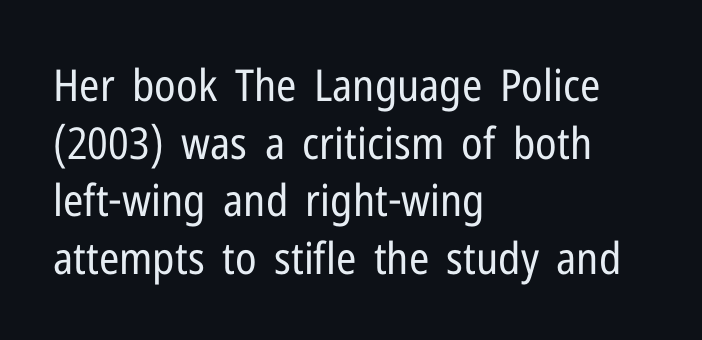
Does the copy run flush right? No — it runs flush left. Compared with a typical body face, this is equally light or lighter still. The axis of the letterforms is exactly vertical. Unmarked baselines from the first word to the last. The horizontal fit of the characters is conventional and even.
